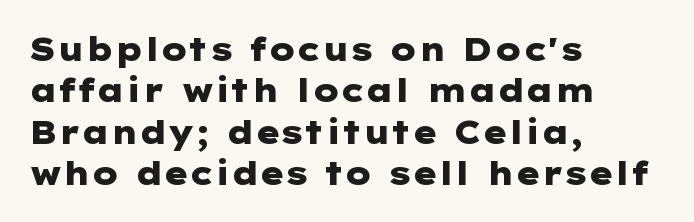
Each row of text sits above clean, open space. A typesetter would call this leading conventional body-copy spacing. Alignment: flush left. The designer went with a sans here, leaving each stem footless. Standard letterfit; no display-style spreading of the glyphs.
